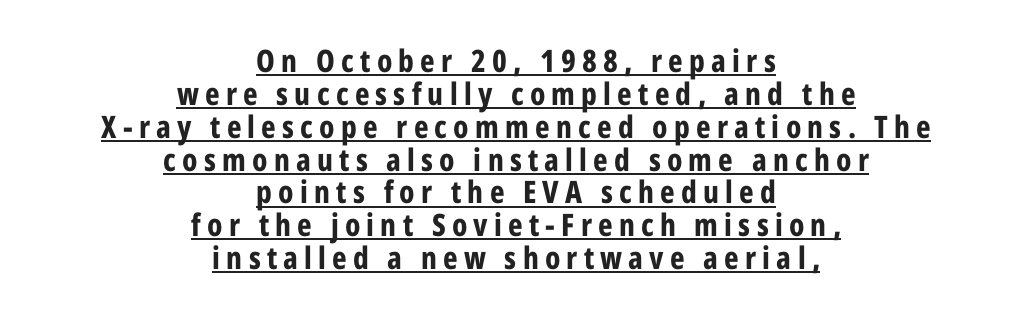
Q: Is the text bold? A: Yes.
Q: Is the text italic (slanted)? A: No, it is upright.
Q: Is the typeface a serif or a sans-serif typeface? A: Sans-serif.
Q: Is the text underlined? A: Yes.
Q: How is the paragraph aligned? A: Centered.
Q: Is the spacing between letters normal or unusually wide? A: Unusually wide.
Q: Is the spacing between lines tight, normal or loose? A: Tight.
Q: Width (condensed, normal, or wide)? A: Condensed.
Q: Stroke contrast? A: Low.
Q: x-height? A: Medium.
Q: Monospaced? A: No.
